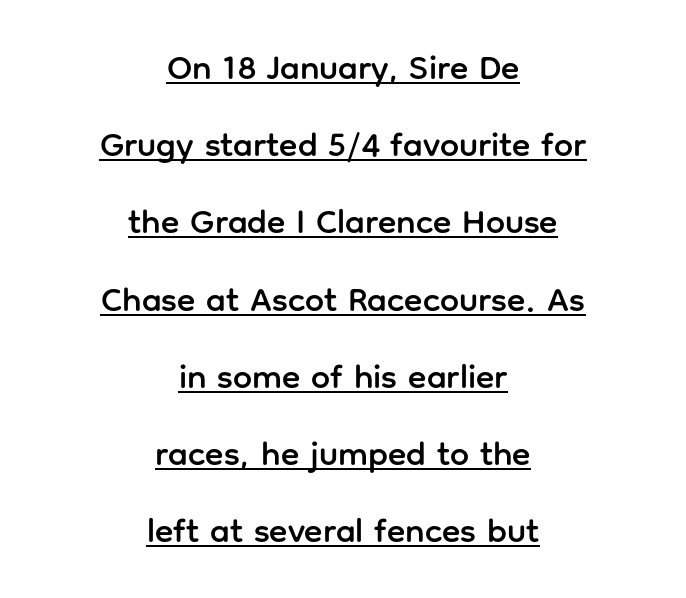
The image shows 34 px sans-serif type, upright; set centered, loose line spacing (2.27x), normal letter spacing, underlined; low stroke contrast and a medium x-height.
